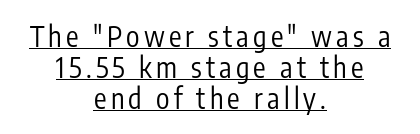
The image shows 28 px regular-weight, condensed sans-serif type, upright; set centered, tight line spacing (1.1x), underlined; low stroke contrast and a medium x-height.
